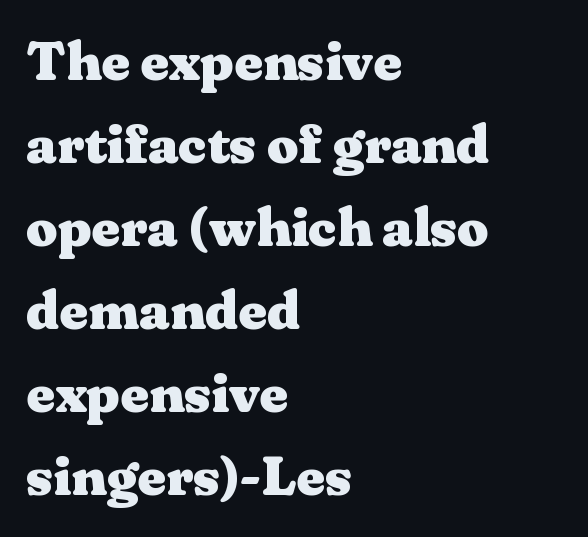
The image shows 55 px heavy, wide serif type, upright; set left-aligned, normal line spacing (1.51x), normal letter spacing, not underlined; medium stroke contrast and a medium x-height.
